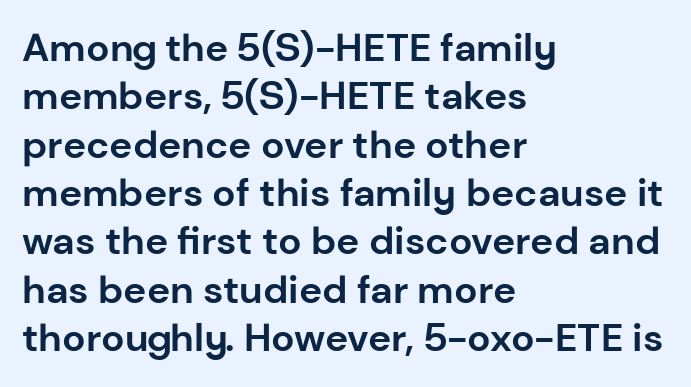
The image shows 39 px bold sans-serif type, upright; set left-aligned, line spacing 1.24x, normal letter spacing, not underlined; low stroke contrast and a medium x-height.
